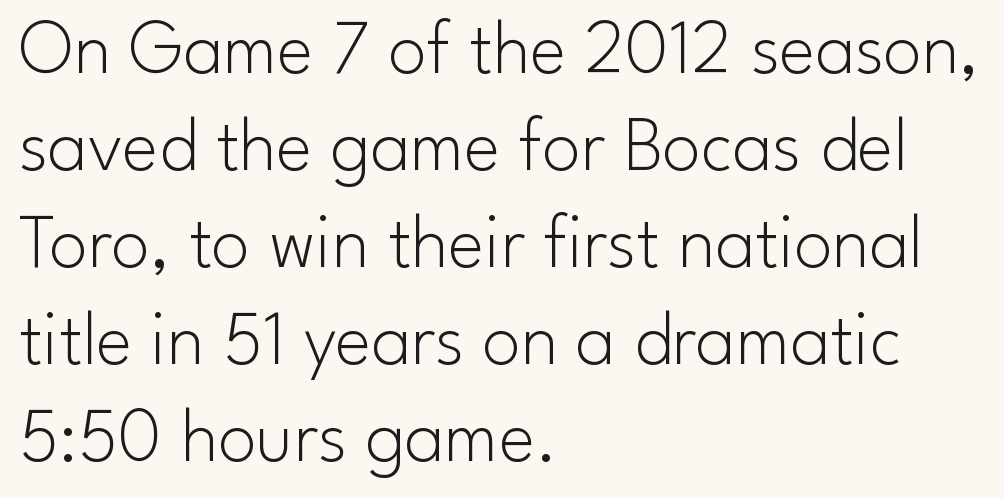
The image shows 77 px light sans-serif type, upright; set left-aligned, normal line spacing (1.26x), normal letter spacing, not underlined; low stroke contrast and a small x-height.
